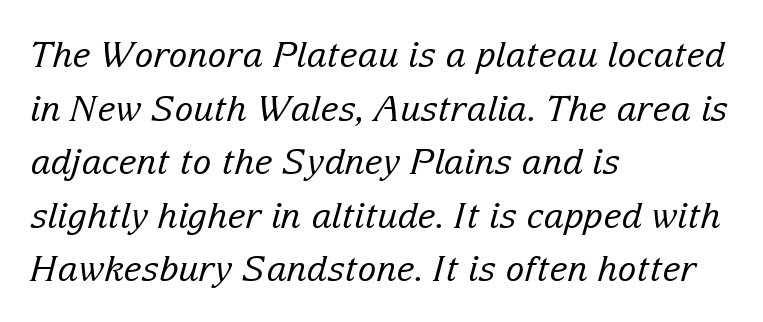
Q: Is the text bold? A: No.
Q: Is the text italic (slanted)? A: Yes, it leans right by about 15 degrees.
Q: Is the typeface a serif or a sans-serif typeface? A: Serif.
Q: Is the text underlined? A: No.
Q: How is the paragraph aligned? A: Left-aligned.
Q: Is the spacing between letters normal or unusually wide? A: Normal.
Q: Is the spacing between lines tight, normal or loose? A: Normal.
Q: Width (condensed, normal, or wide)? A: Normal.
Q: Stroke contrast? A: Low.
Q: x-height? A: Medium.
Q: Monospaced? A: No.
